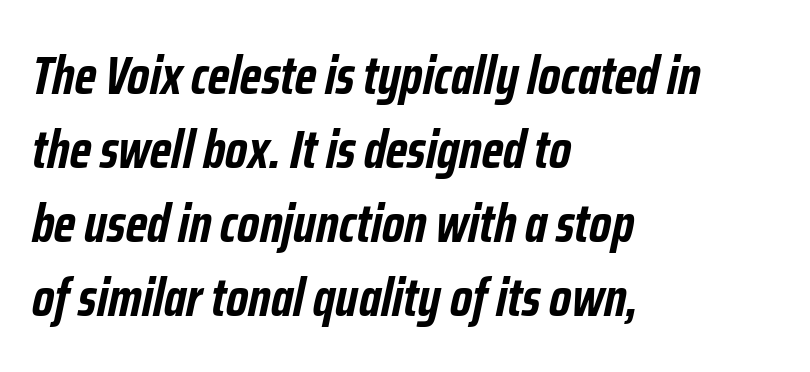
{"italic": "yes", "lean": "right", "slant_degrees": 12, "bold": "yes", "weight": "semibold", "width": "condensed", "stroke_contrast": "low", "x_height": "medium", "monospaced": "no", "underline": "no", "align": "left", "line_spacing": "normal", "line_spacing_ratio": 1.37, "letter_spacing": "normal", "letter_spacing_em": 0.0, "glyph_px": 54}
